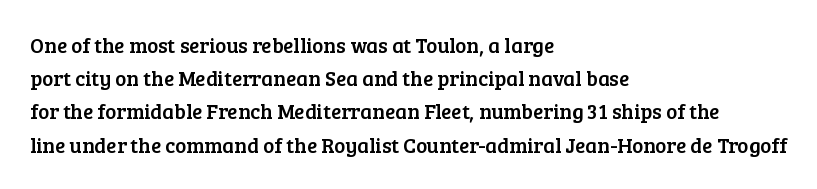
Q: Is the text italic (slanted)? A: No, it is upright.
Q: Is the text underlined? A: No.
Q: How is the paragraph aligned? A: Left-aligned.
Q: Is the spacing between letters normal or unusually wide? A: Normal.
Q: Is the spacing between lines tight, normal or loose? A: Normal.
